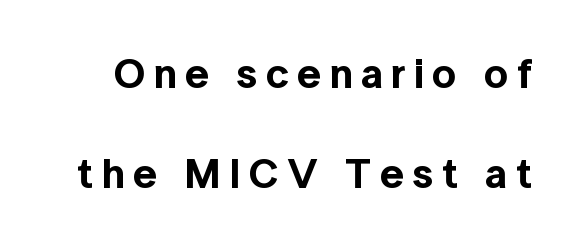
{"serif": "no", "italic": "no", "width": "normal", "x_height": "medium", "monospaced": "no", "underline": "no", "line_spacing": "loose", "line_spacing_ratio": 2.37, "glyph_px": 42}
